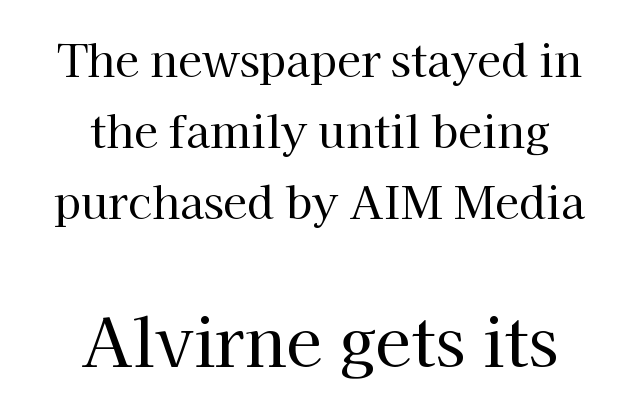
The image shows 66 px regular-weight serif type, upright; set centered, normal line spacing (1.61x), normal letter spacing, not underlined; the second (bottom) block is 1.5x larger; high stroke contrast and a medium x-height.
